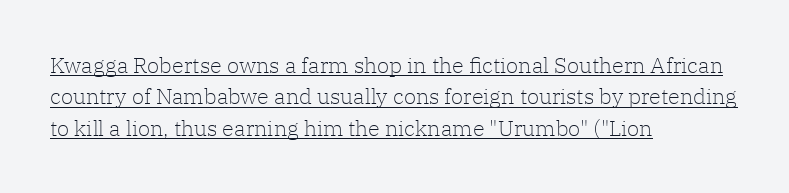
The image shows 22 px text type, upright; set left-aligned, normal line spacing (1.43x), normal letter spacing, underlined.
